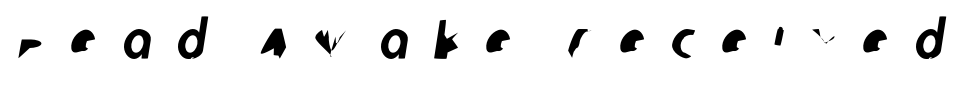
Q: Is the typeface a serif or a sans-serif typeface? A: Sans-serif.
Q: Is the text underlined? A: No.
Q: Is the spacing between letters normal or unusually wide? A: Unusually wide.
Q: Width (condensed, normal, or wide)? A: Condensed.
Q: Stroke contrast? A: Low.
Q: x-height? A: Large.
Q: Monospaced? A: No.
